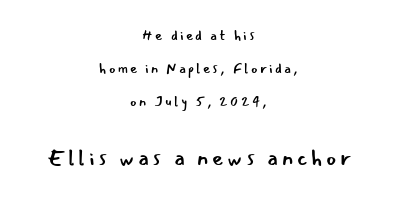
Every stem runs plumb, perpendicular to the baseline. Stroke mass is kept to a normal reading level or below. The paragraph shown floats in the horizontal middle. Rule under the text: the space is simply empty.
